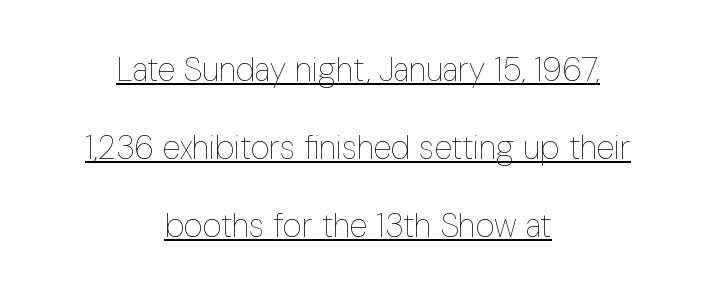
{"italic": "no", "bold": "no", "weight": "thin", "width": "condensed", "stroke_contrast": "low", "x_height": "medium", "monospaced": "no", "underline": "yes", "align": "center", "line_spacing": "loose", "line_spacing_ratio": 2.36, "letter_spacing": "normal", "letter_spacing_em": 0.0, "glyph_px": 33}
